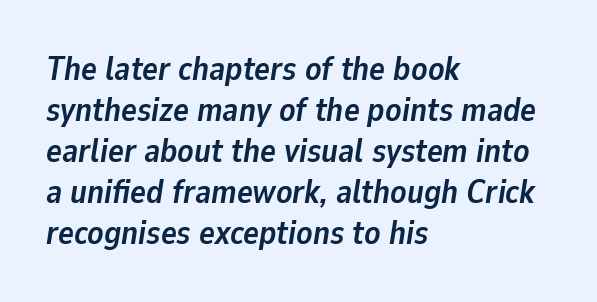
Q: Is the text bold? A: Yes.
Q: Is the text italic (slanted)? A: Yes, it leans right by about 9 degrees.
Q: Is the text underlined? A: No.
Q: How is the paragraph aligned? A: Left-aligned.
Q: Is the spacing between letters normal or unusually wide? A: Normal.
Q: Width (condensed, normal, or wide)? A: Normal.
Q: Stroke contrast? A: Low.
Q: x-height? A: Medium.
Q: Monospaced? A: No.
